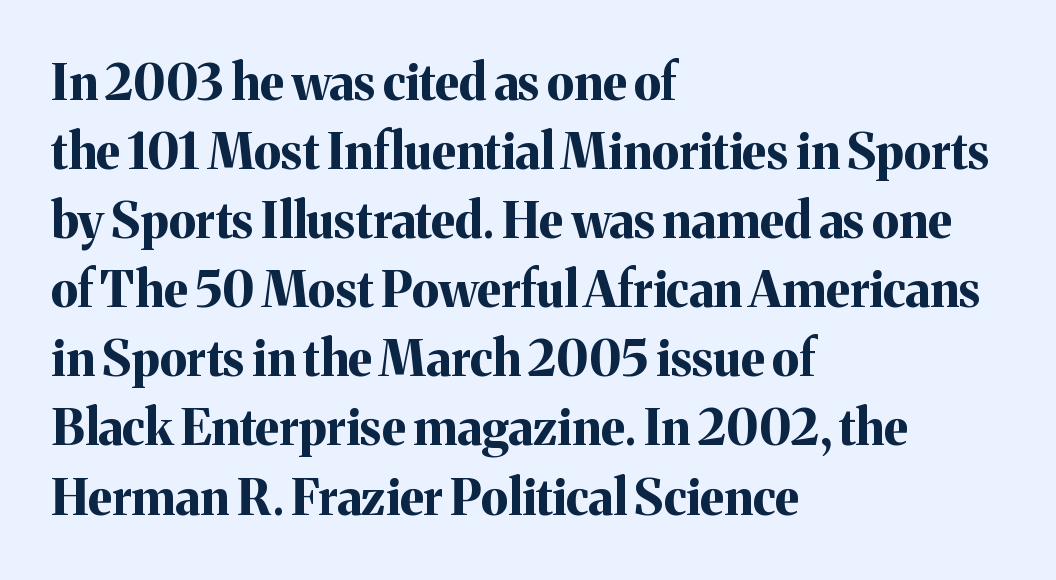
Q: Is the text bold? A: Yes.
Q: Is the text italic (slanted)? A: No, it is upright.
Q: Is the typeface a serif or a sans-serif typeface? A: Serif.
Q: Is the text underlined? A: No.
Q: How is the paragraph aligned? A: Left-aligned.
Q: Is the spacing between letters normal or unusually wide? A: Normal.
Q: Is the spacing between lines tight, normal or loose? A: Normal.
Q: Width (condensed, normal, or wide)? A: Normal.
Q: Stroke contrast? A: Medium.
Q: x-height? A: Medium.
Q: Monospaced? A: No.
